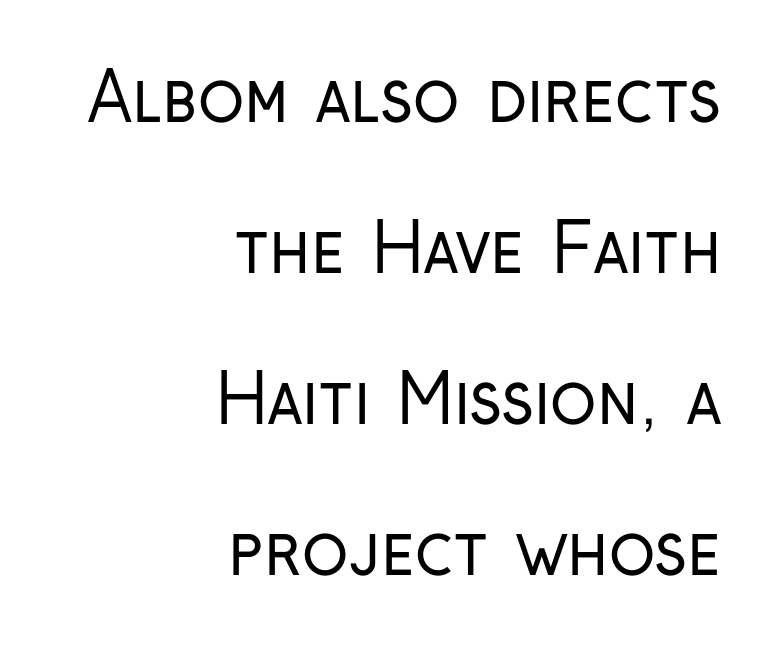
Q: Is the text bold? A: No.
Q: Is the text italic (slanted)? A: No, it is upright.
Q: Is the typeface a serif or a sans-serif typeface? A: Sans-serif.
Q: Is the text underlined? A: No.
Q: How is the paragraph aligned? A: Right-aligned.
Q: Is the spacing between letters normal or unusually wide? A: Normal.
Q: Is the spacing between lines tight, normal or loose? A: Loose.
Q: Width (condensed, normal, or wide)? A: Condensed.
Q: Stroke contrast? A: Low.
Q: x-height? A: Medium.
Q: Monospaced? A: No.
